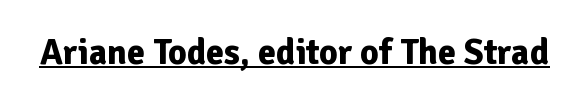
{"serif": "no", "italic": "no", "bold": "yes", "weight": "bold", "width": "normal", "stroke_contrast": "low", "x_height": "medium", "monospaced": "no", "underline": "yes", "letter_spacing": "normal", "letter_spacing_em": 0.0, "glyph_px": 36}
